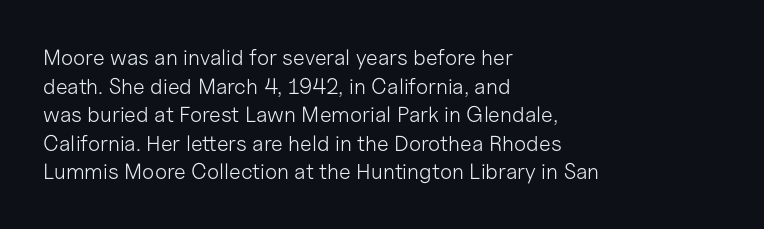
Check the space under the baseline: it is left empty. Characters follow at the spacing the type designer built in. These glyphs show unthickened strokes, regular width or finer. This is the regular roman posture of the typeface. A typesetter would call this leading conventional body-copy spacing. The compositor pushed each line to the left boundary.
